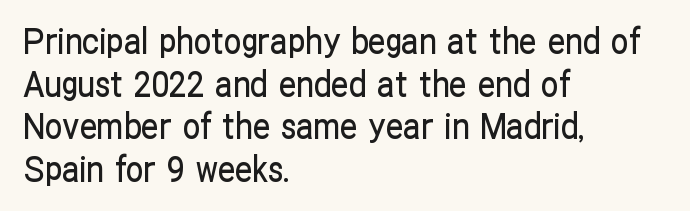
The image shows 35 px condensed sans-serif type, upright; set left-aligned, line spacing 1.22x, normal letter spacing, not underlined; low stroke contrast and a medium x-height.
